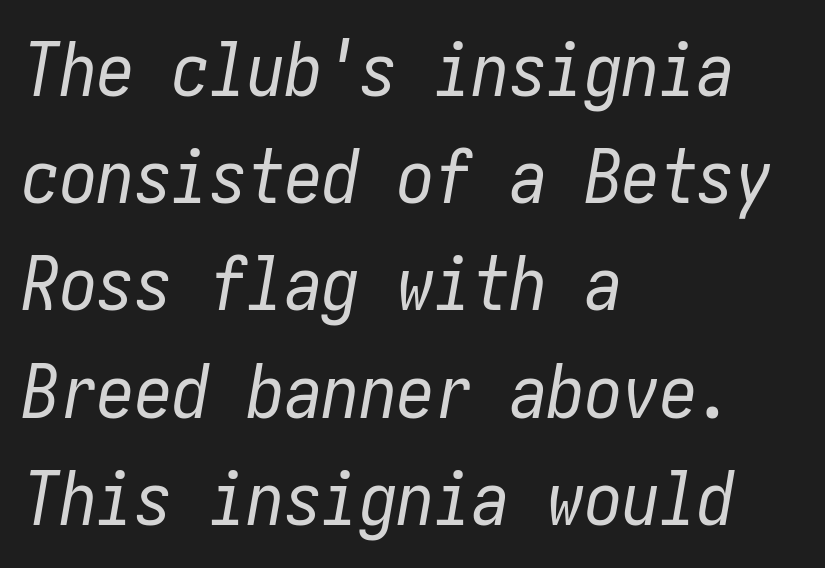
{"italic": "yes", "lean": "right", "slant_degrees": 10, "bold": "no", "weight": "regular", "width": "condensed", "stroke_contrast": "low", "x_height": "medium", "underline": "no", "align": "left", "line_spacing": "normal", "line_spacing_ratio": 1.43, "letter_spacing": "normal", "letter_spacing_em": 0.0, "glyph_px": 75}
